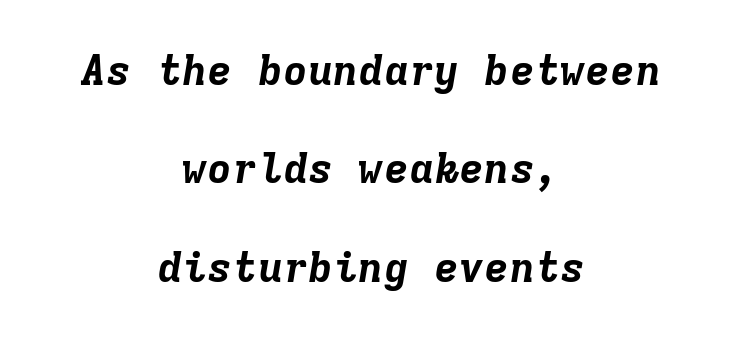
{"italic": "yes", "lean": "right", "slant_degrees": 9, "bold": "yes", "weight": "bold", "width": "normal", "stroke_contrast": "low", "x_height": "medium", "monospaced": "yes", "underline": "no", "align": "center", "line_spacing": "loose", "line_spacing_ratio": 2.34, "letter_spacing": "normal", "letter_spacing_em": 0.0, "glyph_px": 42}
